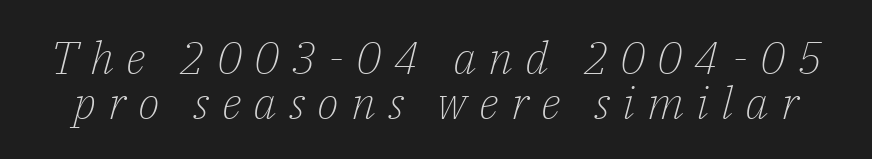
A clean baseline with only descenders dipping below it. Substantial extra tracking has been applied to these lines. The font is comparable to plain body text, perhaps lighter. The space between consecutive lines is stingy. The face used here is seriffed, in the tradition of book romans.
